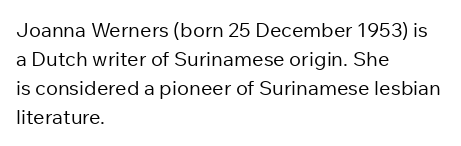
The image shows 20 px text type, upright; set left-aligned, normal line spacing (1.45x), normal letter spacing, not underlined.
